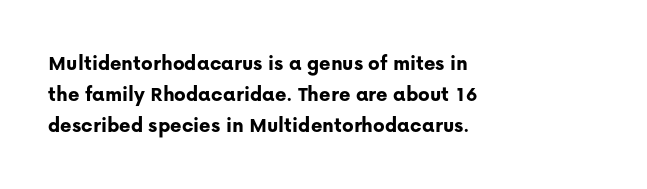
Q: Is the text bold? A: Yes.
Q: Is the text italic (slanted)? A: No, it is upright.
Q: Is the text underlined? A: No.
Q: How is the paragraph aligned? A: Left-aligned.
Q: Is the spacing between letters normal or unusually wide? A: Normal.
Q: Is the spacing between lines tight, normal or loose? A: Normal.
